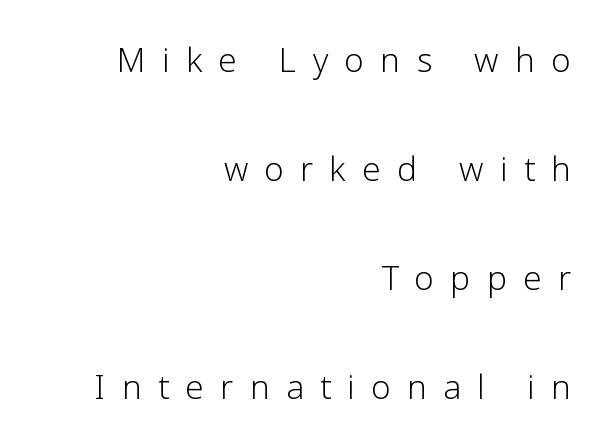
The image shows 45 px light sans-serif type, upright; set right-aligned, loose line spacing (2.42x), unusually wide letter spacing (+0.36 em), not underlined; low stroke contrast and a medium x-height.
